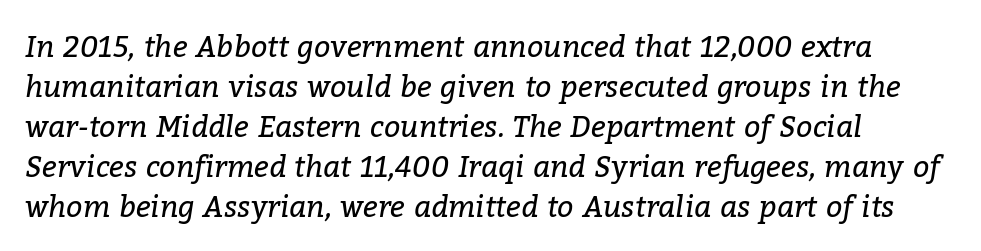
The glyphs are unaccompanied by any horizontal stroke below them. A classic flush-left, rag-right setting is used for this passage. Caption: face not bold, strokes unweighted. The tracking reads as untouched default to a designer's eye. A typesetter would call this proportional, since set widths differ per character. In terms of posture, this sample is oblique.
